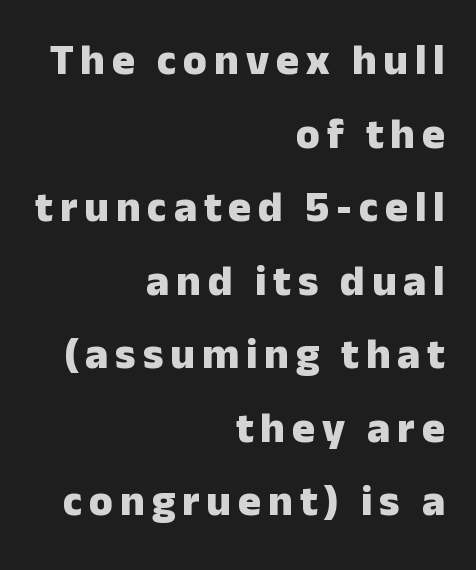
Q: Is the text bold? A: Yes.
Q: Is the text italic (slanted)? A: No, it is upright.
Q: Is the typeface a serif or a sans-serif typeface? A: Sans-serif.
Q: Is the text underlined? A: No.
Q: How is the paragraph aligned? A: Right-aligned.
Q: Width (condensed, normal, or wide)? A: Normal.
Q: Stroke contrast? A: Low.
Q: x-height? A: Medium.
Q: Monospaced? A: No.
